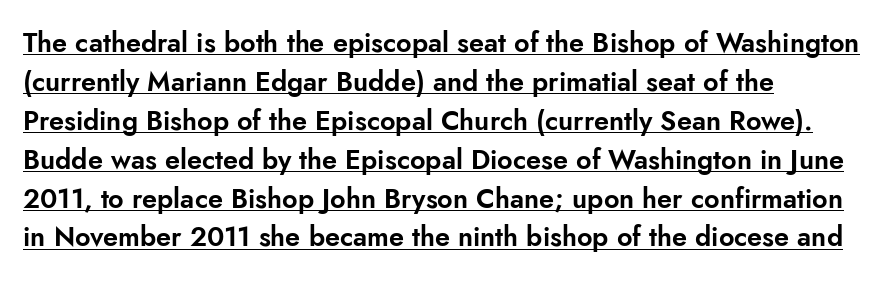
Q: Is the text italic (slanted)? A: No, it is upright.
Q: Is the text underlined? A: Yes.
Q: How is the paragraph aligned? A: Left-aligned.
Q: Is the spacing between letters normal or unusually wide? A: Normal.
Q: Is the spacing between lines tight, normal or loose? A: Normal.
